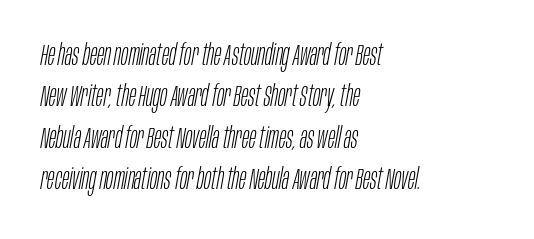
Q: Is the text bold? A: No.
Q: Is the text italic (slanted)? A: Yes, it leans right by about 10 degrees.
Q: Is the text underlined? A: No.
Q: How is the paragraph aligned? A: Left-aligned.
Q: Is the spacing between letters normal or unusually wide? A: Normal.
Q: Is the spacing between lines tight, normal or loose? A: Normal.
Q: Width (condensed, normal, or wide)? A: Condensed.
Q: Stroke contrast? A: Low.
Q: x-height? A: Large.
Q: Monospaced? A: No.
